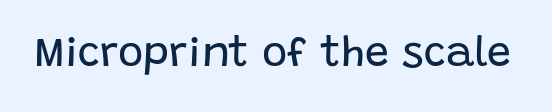
{"serif": "no", "italic": "no", "bold": "no", "weight": "regular", "width": "normal", "stroke_contrast": "low", "x_height": "large", "monospaced": "no", "underline": "no", "letter_spacing": "normal", "letter_spacing_em": 0.0, "glyph_px": 43}
